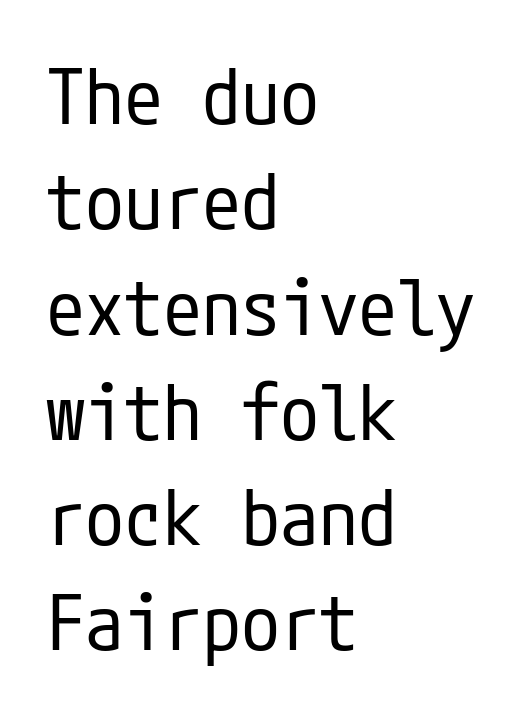
{"serif": "no", "italic": "no", "bold": "no", "weight": "regular", "width": "condensed", "stroke_contrast": "low", "x_height": "medium", "underline": "no", "align": "left", "line_spacing": "normal", "line_spacing_ratio": 1.35, "letter_spacing": "normal", "letter_spacing_em": 0.0, "glyph_px": 78}
